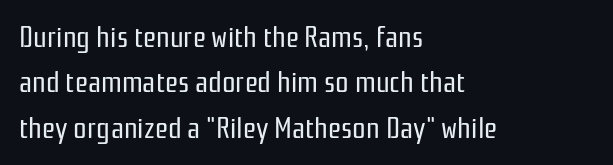
Q: Is the text bold? A: No.
Q: Is the text italic (slanted)? A: No, it is upright.
Q: Is the typeface a serif or a sans-serif typeface? A: Sans-serif.
Q: Is the text underlined? A: No.
Q: How is the paragraph aligned? A: Left-aligned.
Q: Is the spacing between letters normal or unusually wide? A: Normal.
Q: Is the spacing between lines tight, normal or loose? A: Normal.
Q: Width (condensed, normal, or wide)? A: Condensed.
Q: Stroke contrast? A: Low.
Q: x-height? A: Medium.
Q: Monospaced? A: No.
